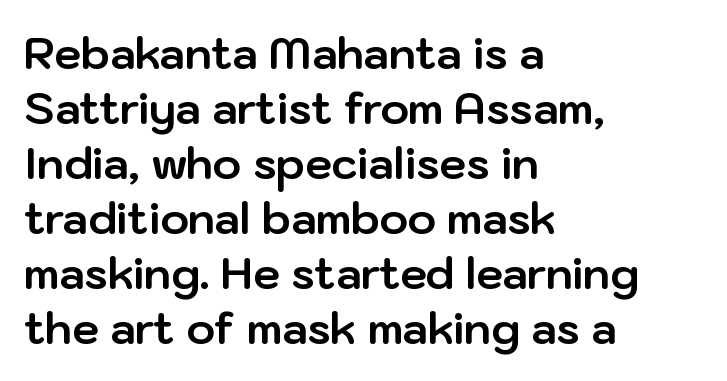
The image shows 43 px bold sans-serif type, upright; set left-aligned, normal line spacing (1.28x), normal letter spacing, not underlined; low stroke contrast and a medium x-height.
